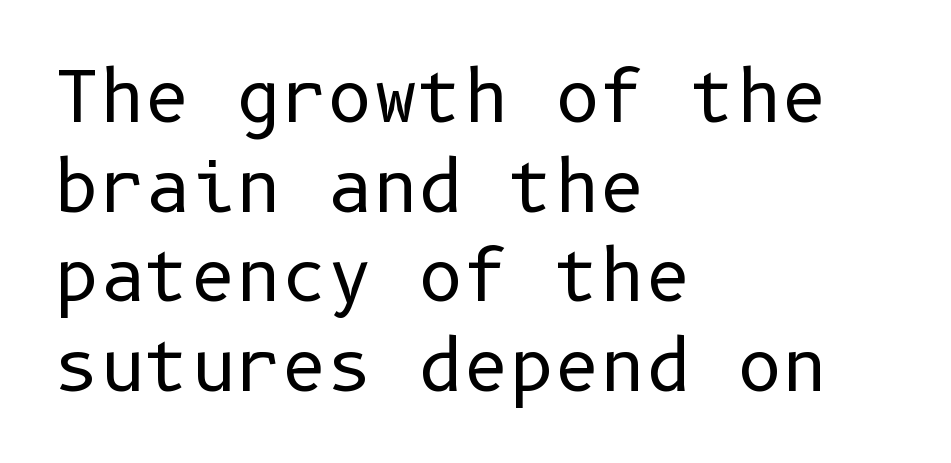
Q: Is the text bold? A: No.
Q: Is the text italic (slanted)? A: No, it is upright.
Q: Is the typeface a serif or a sans-serif typeface? A: Sans-serif.
Q: Is the text underlined? A: No.
Q: How is the paragraph aligned? A: Left-aligned.
Q: Is the spacing between letters normal or unusually wide? A: Normal.
Q: Is the spacing between lines tight, normal or loose? A: Normal.
Q: Width (condensed, normal, or wide)? A: Normal.
Q: Stroke contrast? A: Low.
Q: x-height? A: Medium.
